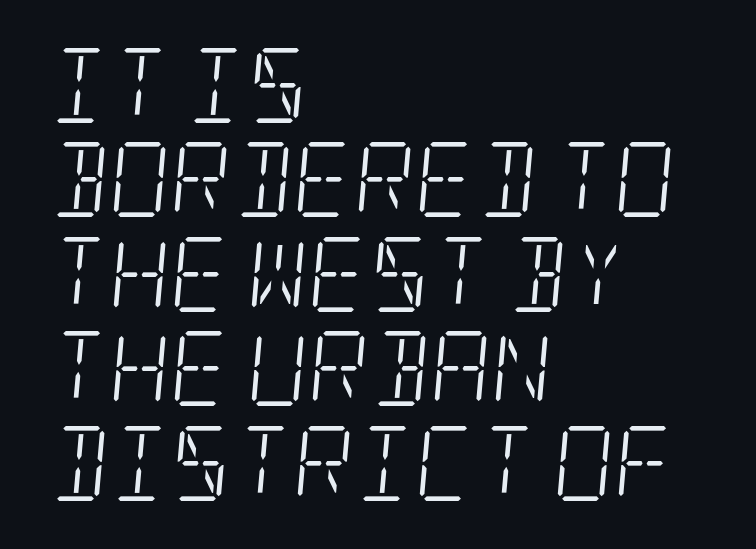
Old-style or modern, the face here clearly has serifs. Which margin do the lines hug? The left one — the right edge is uneven. Ink coverage per letter is moderate at most. Does the lettering tilt? It does — this is italic. The rendering keeps characters at their native spacing. A typesetter would call this leading conventional body-copy spacing.
